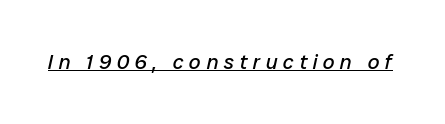
Q: Is the text bold? A: No.
Q: Is the text italic (slanted)? A: Yes, it leans right by about 12 degrees.
Q: Is the text underlined? A: Yes.
Q: Is the spacing between letters normal or unusually wide? A: Unusually wide.
